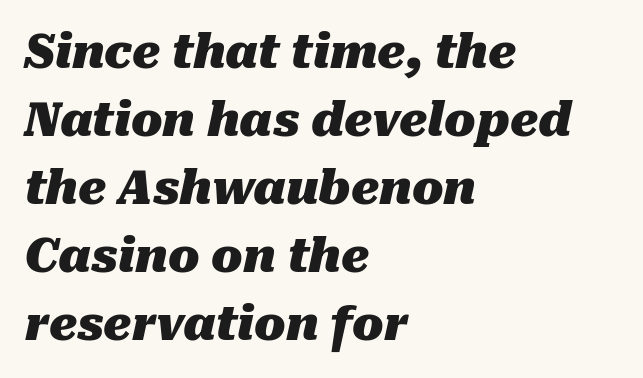
Q: Is the text bold? A: Yes.
Q: Is the text italic (slanted)? A: Yes, it leans right by about 10 degrees.
Q: Is the text underlined? A: No.
Q: How is the paragraph aligned? A: Left-aligned.
Q: Is the spacing between letters normal or unusually wide? A: Normal.
Q: Is the spacing between lines tight, normal or loose? A: Normal.
Q: Width (condensed, normal, or wide)? A: Normal.
Q: Stroke contrast? A: Medium.
Q: x-height? A: Medium.
Q: Monospaced? A: No.
